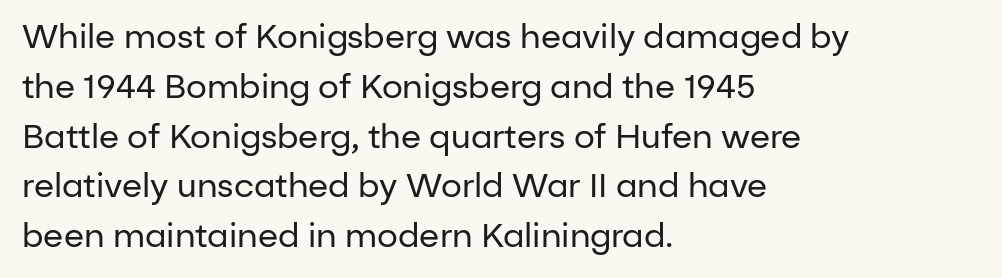
The image shows 33 px regular-weight sans-serif type, upright; set left-aligned, normal line spacing (1.51x), normal letter spacing, not underlined; low stroke contrast and a medium x-height.
